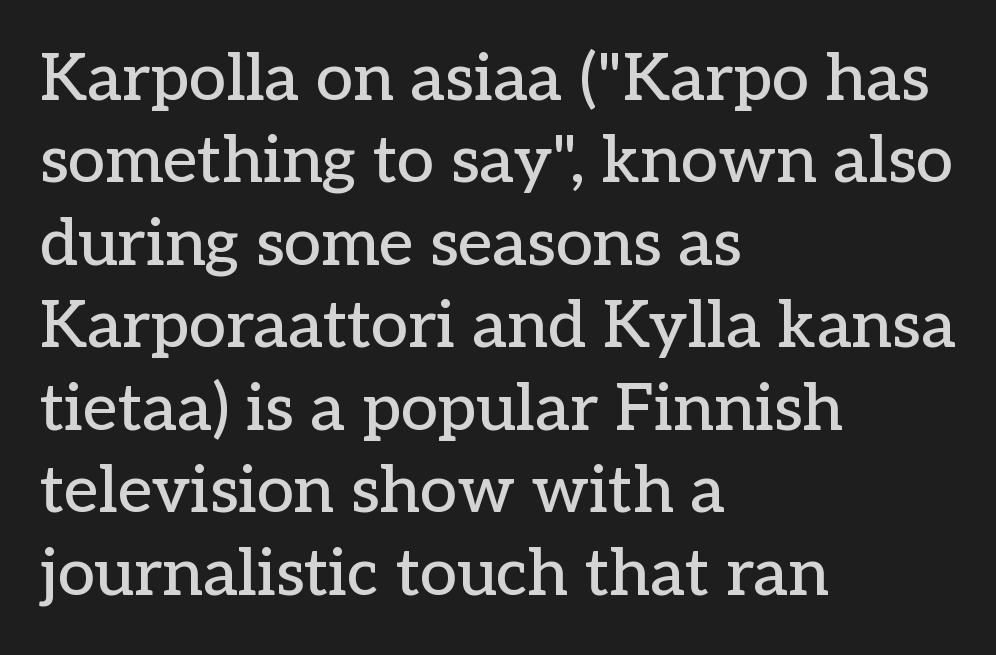
Q: Is the text italic (slanted)? A: No, it is upright.
Q: Is the typeface a serif or a sans-serif typeface? A: Serif.
Q: Is the text underlined? A: No.
Q: How is the paragraph aligned? A: Left-aligned.
Q: Is the spacing between letters normal or unusually wide? A: Normal.
Q: Is the spacing between lines tight, normal or loose? A: Normal.
Q: Width (condensed, normal, or wide)? A: Normal.
Q: Stroke contrast? A: Low.
Q: x-height? A: Medium.
Q: Monospaced? A: No.
